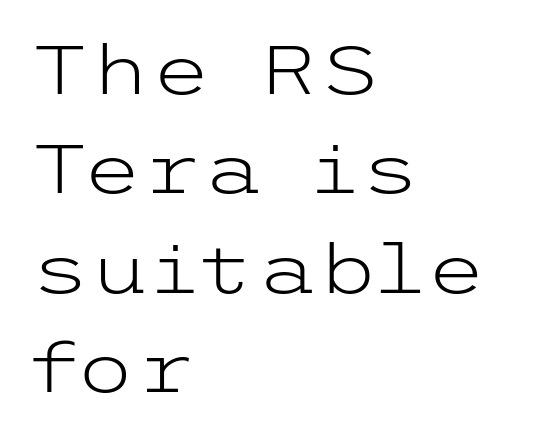
{"serif": "no", "italic": "no", "bold": "no", "weight": "light", "width": "wide", "stroke_contrast": "low", "x_height": "medium", "underline": "no", "align": "left", "line_spacing": "normal", "line_spacing_ratio": 1.44, "letter_spacing": "normal", "letter_spacing_em": 0.0, "glyph_px": 69}
